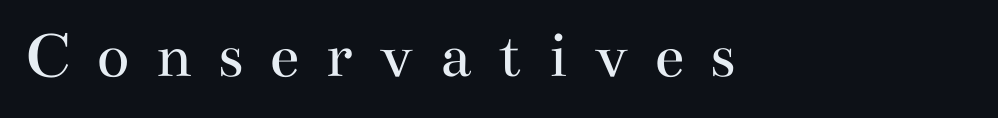
The image shows 68 px regular-weight, wide serif type, upright; set left-aligned, unusually wide letter spacing (+0.37 em), not underlined; medium stroke contrast and a small x-height.
